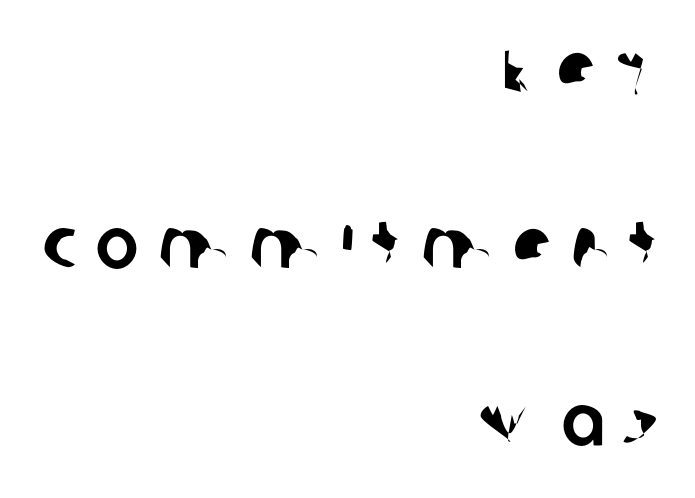
{"serif": "no", "width": "normal", "stroke_contrast": "low", "x_height": "large", "monospaced": "no", "underline": "no", "align": "right", "line_spacing": "loose", "line_spacing_ratio": 2.45, "letter_spacing": "wide", "letter_spacing_em": 0.26, "glyph_px": 72}
